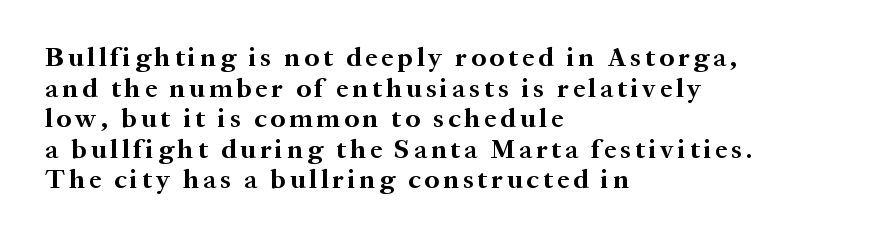
The image shows 27 px bold type, upright; set left-aligned, tight line spacing (1.13x), not underlined.
